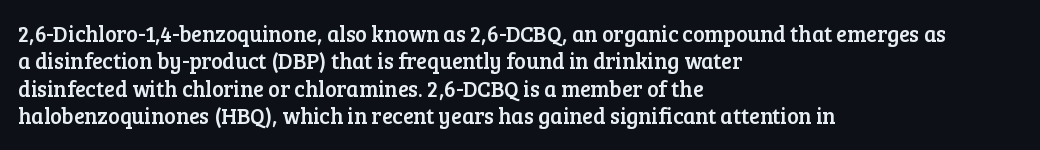
Q: Is the text italic (slanted)? A: No, it is upright.
Q: Is the text underlined? A: No.
Q: How is the paragraph aligned? A: Left-aligned.
Q: Is the spacing between letters normal or unusually wide? A: Normal.
Q: Is the spacing between lines tight, normal or loose? A: Normal.
